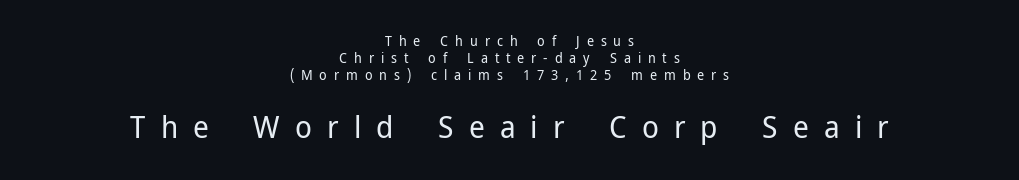
Q: Is the text bold? A: No.
Q: Is the text italic (slanted)? A: No, it is upright.
Q: Is the typeface a serif or a sans-serif typeface? A: Sans-serif.
Q: Is the text underlined? A: No.
Q: How is the paragraph aligned? A: Centered.
Q: Is the spacing between letters normal or unusually wide? A: Unusually wide.
Q: Which block of text is set in a larger size, the first (top) or the second (bottom)? A: The second (bottom) one.
Q: Width (condensed, normal, or wide)? A: Normal.
Q: Stroke contrast? A: Low.
Q: x-height? A: Medium.
Q: Monospaced? A: No.
